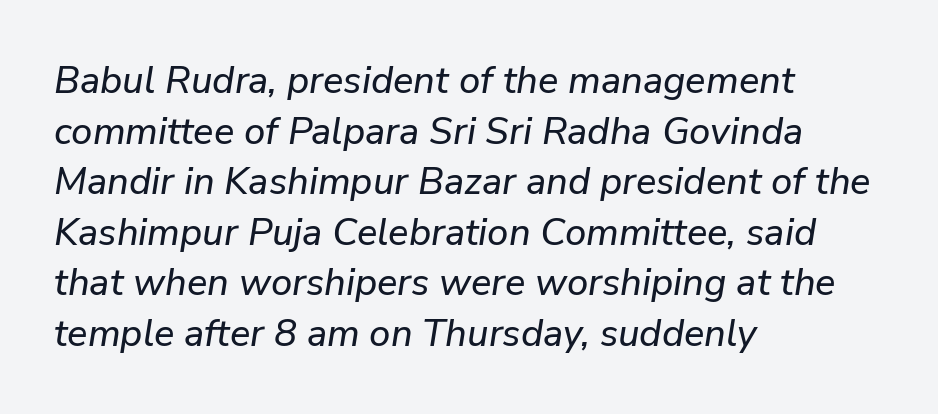
{"italic": "yes", "lean": "right", "slant_degrees": 9, "width": "normal", "stroke_contrast": "low", "x_height": "medium", "monospaced": "no", "underline": "no", "align": "left", "line_spacing": "normal", "line_spacing_ratio": 1.33, "letter_spacing": "normal", "letter_spacing_em": 0.0, "glyph_px": 38}
